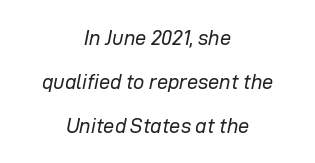
The image shows 20 px text type, italic (leaning right); set centered, loose line spacing (2.2x), normal letter spacing, not underlined.
